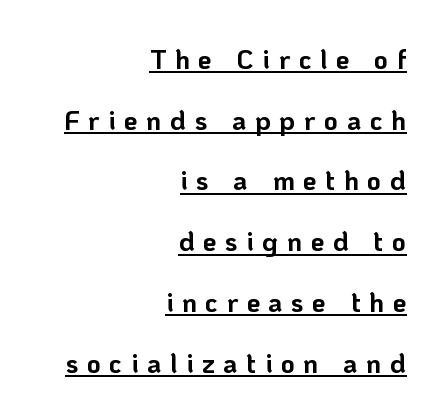
Q: Is the text bold? A: Yes.
Q: Is the text italic (slanted)? A: No, it is upright.
Q: Is the text underlined? A: Yes.
Q: How is the paragraph aligned? A: Right-aligned.
Q: Is the spacing between letters normal or unusually wide? A: Unusually wide.
Q: Is the spacing between lines tight, normal or loose? A: Loose.
